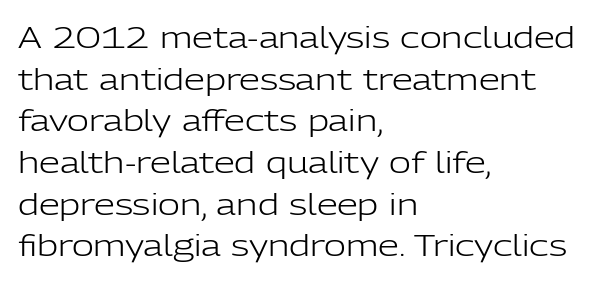
The image shows 30 px light sans-serif type, upright; set left-aligned, normal line spacing (1.39x), normal letter spacing, not underlined; low stroke contrast and a medium x-height.
